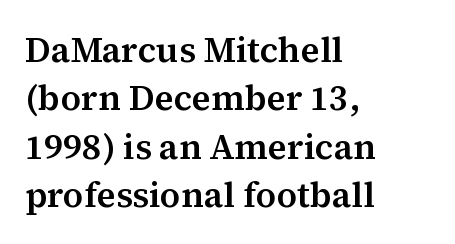
Q: Is the text italic (slanted)? A: No, it is upright.
Q: Is the typeface a serif or a sans-serif typeface? A: Serif.
Q: Is the text underlined? A: No.
Q: How is the paragraph aligned? A: Left-aligned.
Q: Is the spacing between letters normal or unusually wide? A: Normal.
Q: Is the spacing between lines tight, normal or loose? A: Normal.
Q: Width (condensed, normal, or wide)? A: Normal.
Q: Stroke contrast? A: Medium.
Q: x-height? A: Medium.
Q: Monospaced? A: No.
